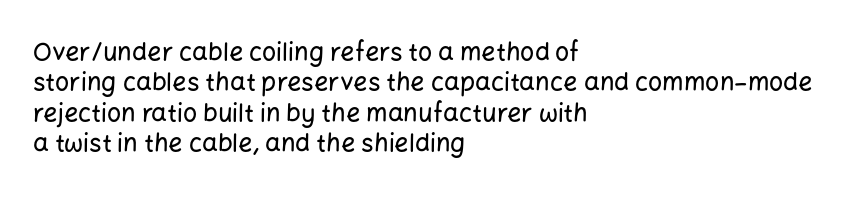
The typography opts for an upright posture over an oblique one. The letterforms sit shoulder to shoulder at normal distance. Compared with a centered layout, this one pins lines to the left instead. Descenders are the only things crossing below the line.
